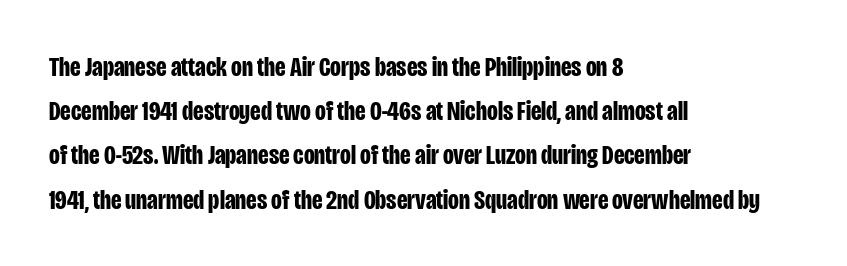
Q: Is the text bold? A: Yes.
Q: Is the text italic (slanted)? A: No, it is upright.
Q: Is the typeface a serif or a sans-serif typeface? A: Sans-serif.
Q: Is the text underlined? A: No.
Q: How is the paragraph aligned? A: Left-aligned.
Q: Is the spacing between letters normal or unusually wide? A: Normal.
Q: Is the spacing between lines tight, normal or loose? A: Normal.
Q: Width (condensed, normal, or wide)? A: Condensed.
Q: Stroke contrast? A: Low.
Q: x-height? A: Large.
Q: Monospaced? A: No.
